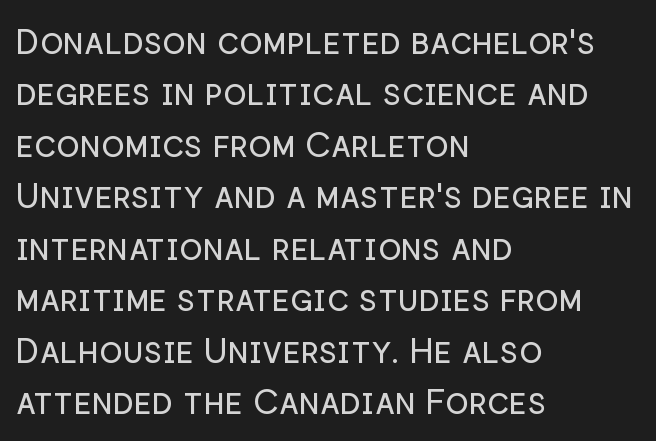
Q: Is the text bold? A: No.
Q: Is the text italic (slanted)? A: No, it is upright.
Q: Is the typeface a serif or a sans-serif typeface? A: Sans-serif.
Q: Is the text underlined? A: No.
Q: How is the paragraph aligned? A: Left-aligned.
Q: Is the spacing between letters normal or unusually wide? A: Normal.
Q: Is the spacing between lines tight, normal or loose? A: Normal.
Q: Width (condensed, normal, or wide)? A: Normal.
Q: Stroke contrast? A: Low.
Q: x-height? A: Medium.
Q: Monospaced? A: No.
